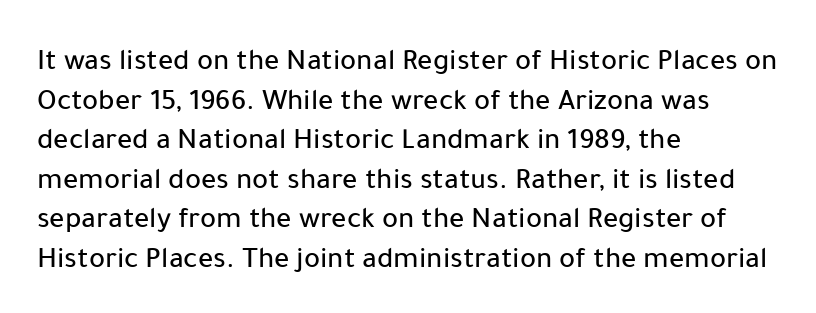
The face used here is proportionally spaced, like ordinary book or web type. A typesetter would mark this as roman, not italic. Grotesque or geometric, the face here clearly has no serifs. Inter-character spacing is left at the font's built-in metrics.
